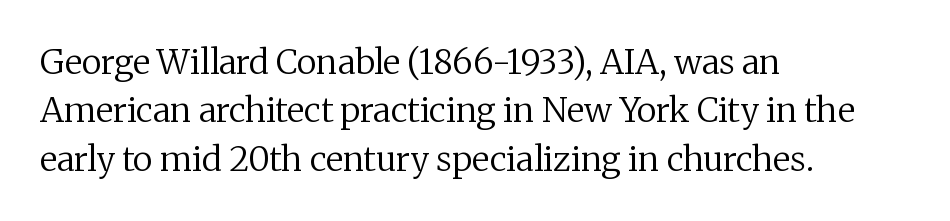
The image shows 34 px regular-weight serif type, upright; set left-aligned, normal line spacing (1.42x), normal letter spacing, not underlined; medium stroke contrast and a medium x-height.
